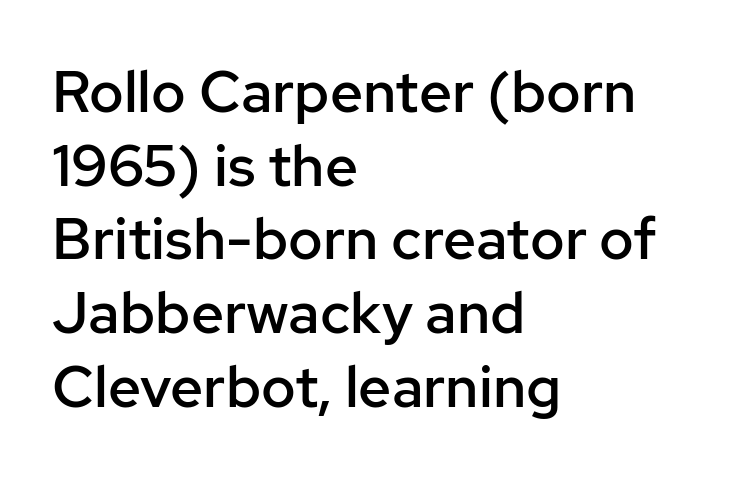
Q: Is the text bold? A: Semi-bold.
Q: Is the text italic (slanted)? A: No, it is upright.
Q: Is the typeface a serif or a sans-serif typeface? A: Sans-serif.
Q: Is the text underlined? A: No.
Q: How is the paragraph aligned? A: Left-aligned.
Q: Is the spacing between letters normal or unusually wide? A: Normal.
Q: Is the spacing between lines tight, normal or loose? A: Normal.
Q: Width (condensed, normal, or wide)? A: Normal.
Q: Stroke contrast? A: Low.
Q: x-height? A: Medium.
Q: Monospaced? A: No.
